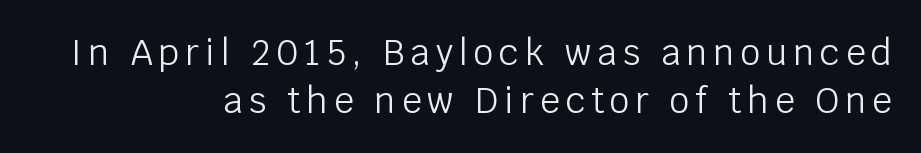
The image shows 35 px light sans-serif type, upright; set right-aligned, normal line spacing (1.37x), not underlined; low stroke contrast and a large x-height.
